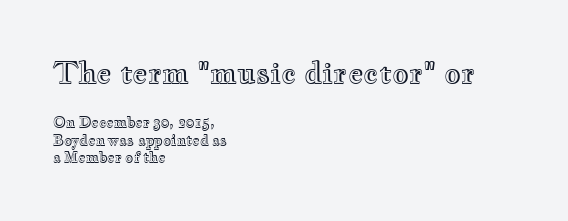
Casual observation: everything's shoved over to the left. The block sitting higher on the canvas is the one with enlarged characters. Here the designer chose a conventional face with non-uniform glyph widths. The letters sit at their default tracking, neither squeezed nor spread. You can tell it's not italic because the verticals are truly vertical. The strip under each line holds only bare page.
